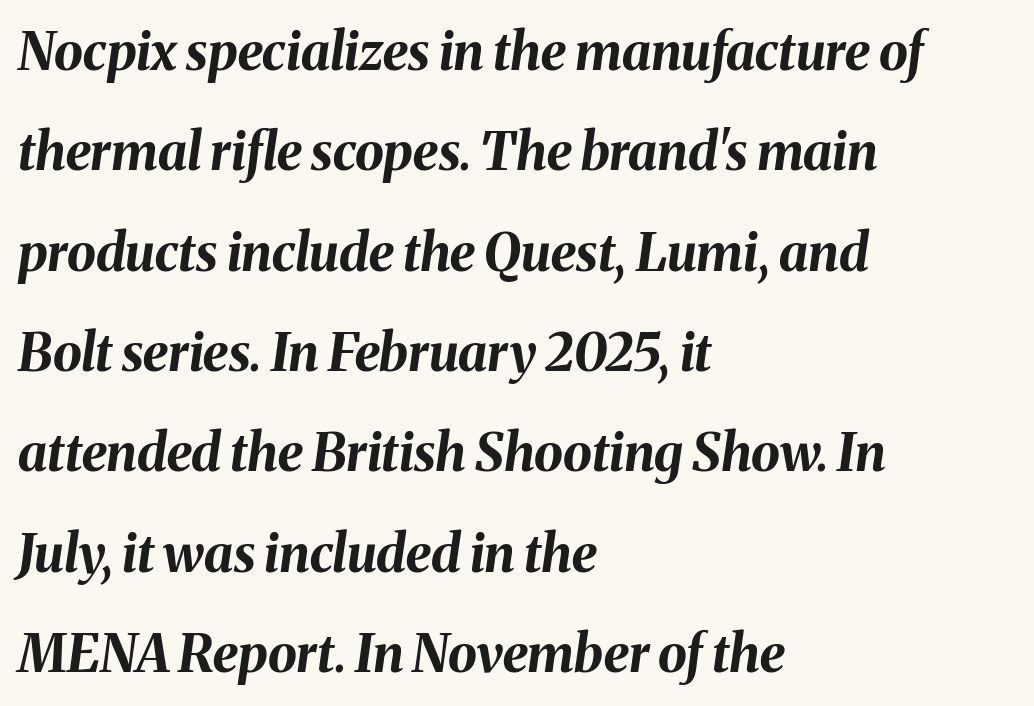
The image shows 52 px bold type, italic (leaning right); set left-aligned, loose line spacing (1.93x), normal letter spacing, not underlined; medium stroke contrast and a medium x-height.
